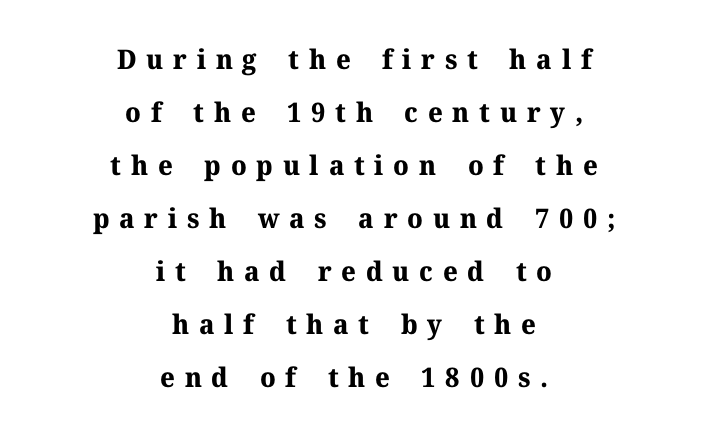
Q: Is the text bold? A: Yes.
Q: Is the text italic (slanted)? A: No, it is upright.
Q: Is the text underlined? A: No.
Q: How is the paragraph aligned? A: Centered.
Q: Is the spacing between letters normal or unusually wide? A: Unusually wide.
Q: Is the spacing between lines tight, normal or loose? A: Loose.
